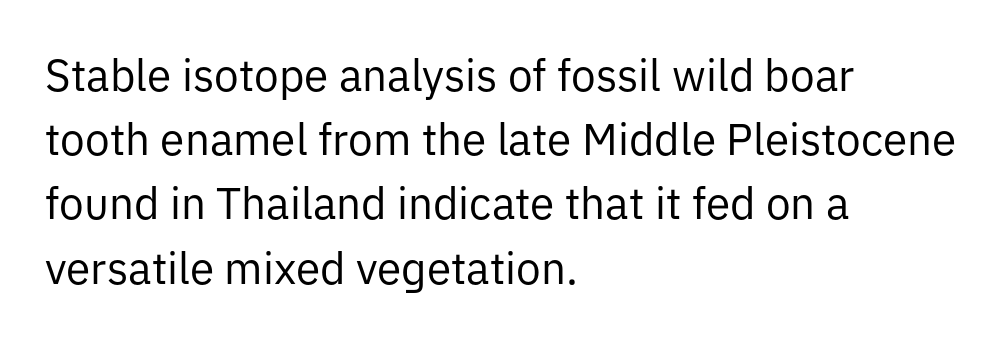
The image shows 44 px regular-weight sans-serif type, upright; set left-aligned, normal line spacing (1.46x), normal letter spacing, not underlined; low stroke contrast and a medium x-height.
